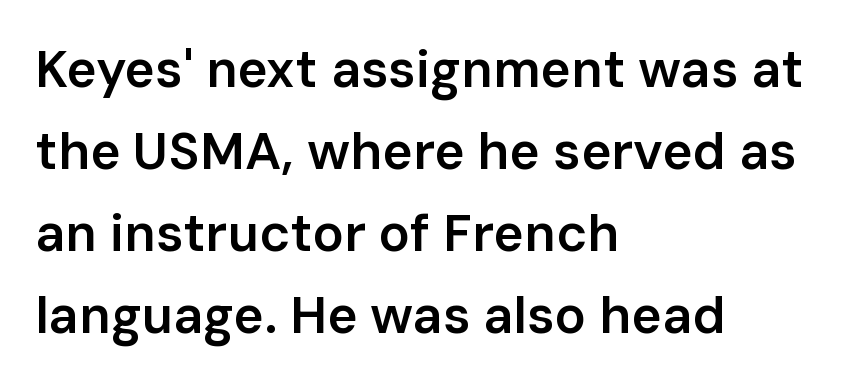
{"serif": "no", "italic": "no", "bold": "semi", "weight": "semibold", "width": "normal", "stroke_contrast": "low", "x_height": "medium", "monospaced": "no", "underline": "no", "align": "left", "line_spacing": "normal", "line_spacing_ratio": 1.58, "letter_spacing": "normal", "letter_spacing_em": 0.0, "glyph_px": 52}
